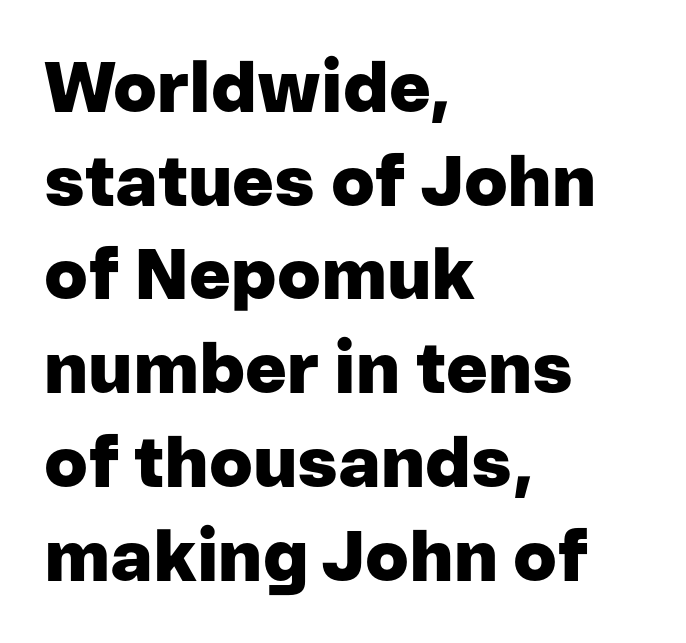
Q: Is the text bold? A: Yes.
Q: Is the text italic (slanted)? A: No, it is upright.
Q: Is the typeface a serif or a sans-serif typeface? A: Sans-serif.
Q: Is the text underlined? A: No.
Q: How is the paragraph aligned? A: Left-aligned.
Q: Is the spacing between letters normal or unusually wide? A: Normal.
Q: Is the spacing between lines tight, normal or loose? A: Normal.
Q: Width (condensed, normal, or wide)? A: Normal.
Q: Stroke contrast? A: Low.
Q: x-height? A: Medium.
Q: Monospaced? A: No.
